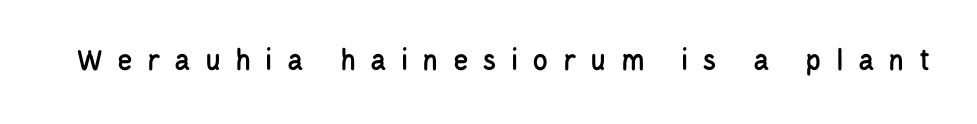
{"serif": "no", "italic": "no", "width": "condensed", "stroke_contrast": "low", "x_height": "large", "monospaced": "no", "underline": "no", "letter_spacing": "wide", "letter_spacing_em": 0.44, "glyph_px": 32}
